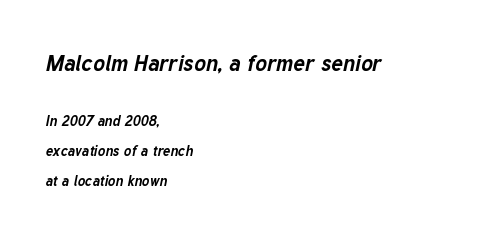
The image shows 22 px bold type, italic (leaning right); set left-aligned, loose line spacing (2.15x), normal letter spacing, not underlined; the first (top) block is 1.57x larger.
